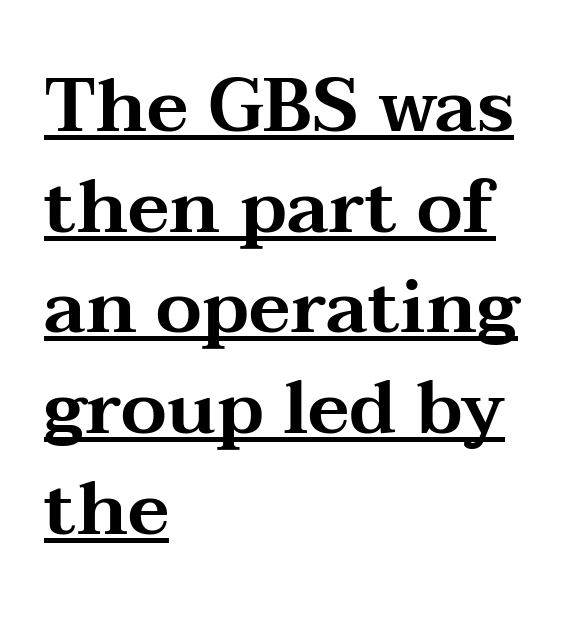
Q: Is the text italic (slanted)? A: No, it is upright.
Q: Is the typeface a serif or a sans-serif typeface? A: Serif.
Q: Is the text underlined? A: Yes.
Q: How is the paragraph aligned? A: Left-aligned.
Q: Is the spacing between letters normal or unusually wide? A: Normal.
Q: Is the spacing between lines tight, normal or loose? A: Normal.
Q: Width (condensed, normal, or wide)? A: Wide.
Q: Stroke contrast? A: Medium.
Q: x-height? A: Medium.
Q: Monospaced? A: No.
